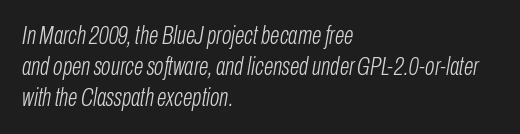
{"italic": "yes", "lean": "right", "slant_degrees": 10, "bold": "no", "underline": "no", "align": "left", "line_spacing_ratio": 1.24, "letter_spacing": "normal", "letter_spacing_em": 0.0, "glyph_px": 25}
